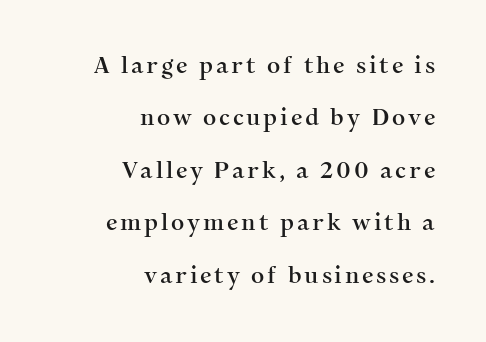
Q: Is the text italic (slanted)? A: No, it is upright.
Q: Is the text underlined? A: No.
Q: How is the paragraph aligned? A: Right-aligned.
Q: Is the spacing between lines tight, normal or loose? A: Loose.
